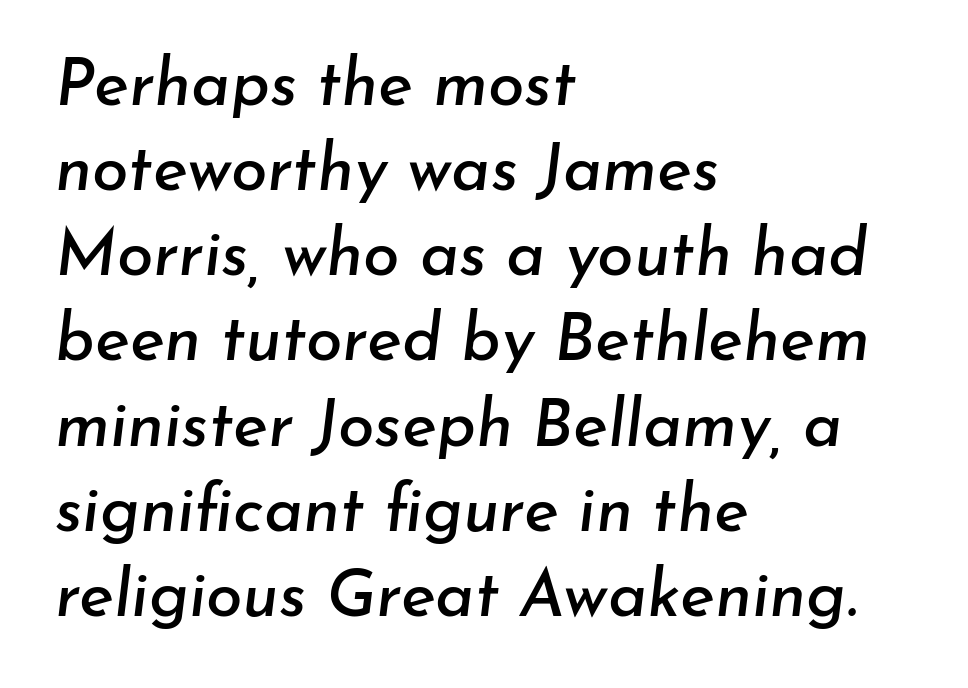
Q: Is the text italic (slanted)? A: Yes, it leans right by about 7 degrees.
Q: Is the text underlined? A: No.
Q: How is the paragraph aligned? A: Left-aligned.
Q: Is the spacing between letters normal or unusually wide? A: Normal.
Q: Is the spacing between lines tight, normal or loose? A: Normal.
Q: Width (condensed, normal, or wide)? A: Normal.
Q: Stroke contrast? A: Low.
Q: x-height? A: Small.
Q: Monospaced? A: No.
